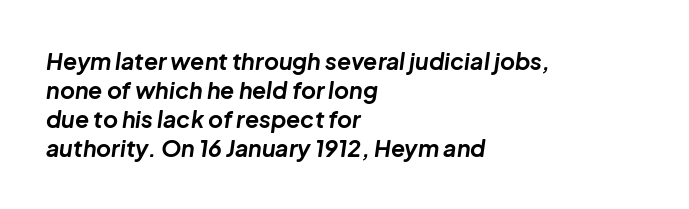
The image shows 23 px bold type, italic (leaning right); set left-aligned, normal line spacing (1.26x), normal letter spacing, not underlined.
